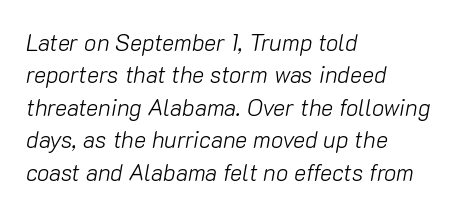
Q: Is the text bold? A: No.
Q: Is the text italic (slanted)? A: Yes, it leans right by about 10 degrees.
Q: Is the text underlined? A: No.
Q: How is the paragraph aligned? A: Left-aligned.
Q: Is the spacing between letters normal or unusually wide? A: Normal.
Q: Is the spacing between lines tight, normal or loose? A: Normal.
